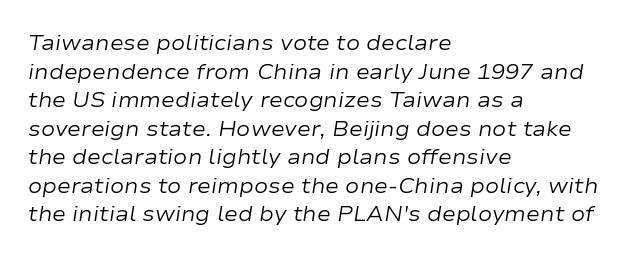
This sample is left-justified, so line endings fall wherever the words run out. The axis of the letterforms is tilted away from vertical. Is the type heavy? It reads as light-to-regular instead. Summary of vertical rhythm: regular, with standard interline spacing. There is no visible air inserted between adjacent glyphs.
